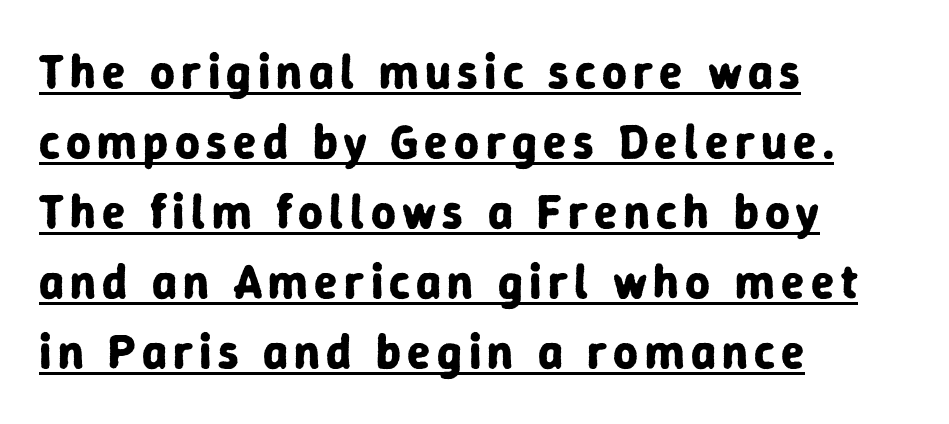
The image shows 48 px bold sans-serif type, upright; set left-aligned, normal line spacing (1.46x), underlined; low stroke contrast and a medium x-height.
